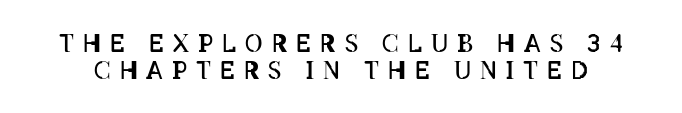
Q: Is the text bold? A: No.
Q: Is the text italic (slanted)? A: No, it is upright.
Q: Is the text underlined? A: No.
Q: Is the spacing between letters normal or unusually wide? A: Unusually wide.
Q: Is the spacing between lines tight, normal or loose? A: Tight.
